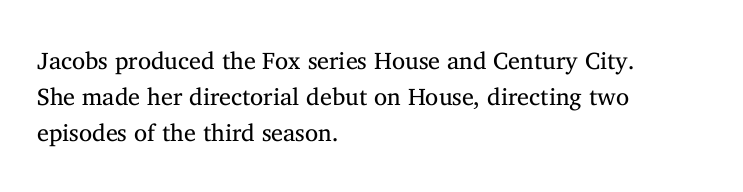
{"italic": "no", "bold": "no", "underline": "no", "align": "left", "line_spacing": "normal", "line_spacing_ratio": 1.51, "letter_spacing": "normal", "letter_spacing_em": 0.0, "glyph_px": 24}
